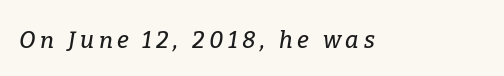
Q: Is the text italic (slanted)? A: Yes, it leans right by about 9 degrees.
Q: Is the text underlined? A: No.
Q: Is the spacing between letters normal or unusually wide? A: Unusually wide.
